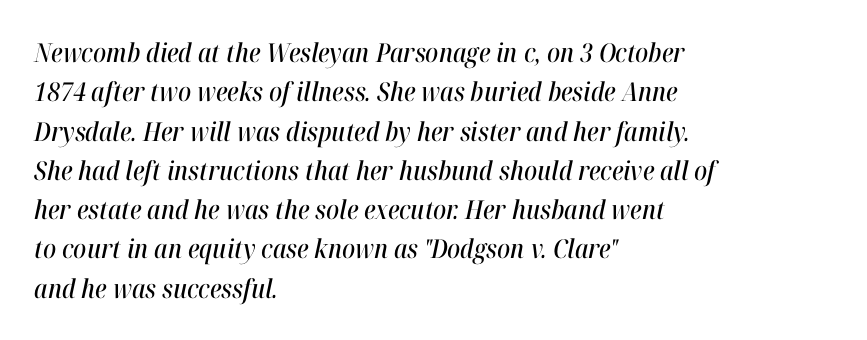
The image shows 26 px text type, italic (leaning right); set left-aligned, normal line spacing (1.51x), normal letter spacing, not underlined.
